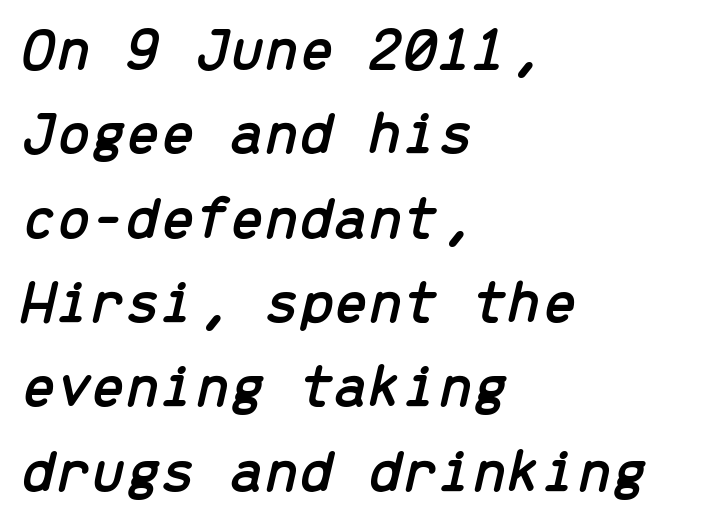
The image shows 62 px text type, italic (leaning right), monospaced; set left-aligned, normal line spacing (1.36x), normal letter spacing, not underlined; low stroke contrast and a medium x-height.
